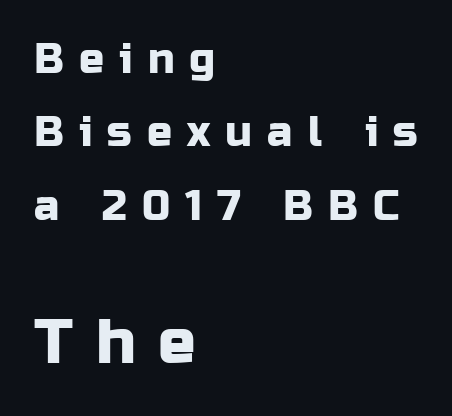
These lines are composed in type without serifs. This rendering widens character spacing well past its baseline value. This sample is left-justified, so line endings fall wherever the words run out. In terms of posture, this sample is upright.
